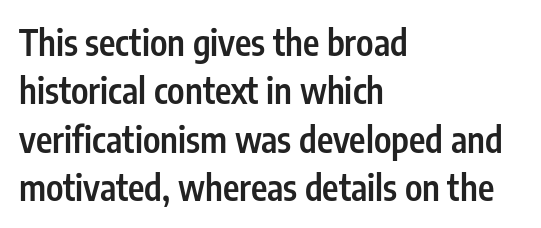
Notice the strokes are somewhat thickened but not fully heavy: this is a semibold. Honestly, the row spacing looks completely unremarkable. Compared with a centered layout, this one pins lines to the left instead. No word sits above an underline. Designer's note — italics off, roman on. The face used here is proportionally spaced, like ordinary book or web type.
